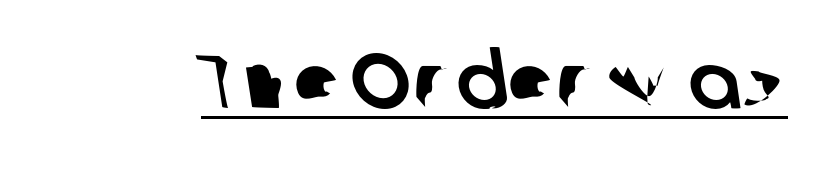
You could not count columns in this text — the font is proportionally spaced. This rendering features underlined lettering. The face used here is a sans, in the tradition of grotesques and geometrics. Observe the ordinary spacing: letters are neighbours, not strangers.
